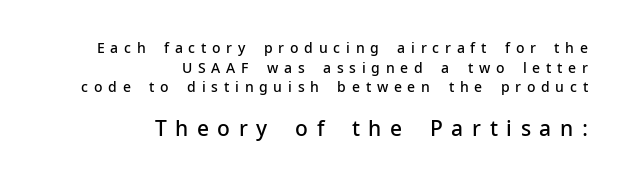
Q: Is the text bold? A: Semi-bold.
Q: Is the text italic (slanted)? A: No, it is upright.
Q: Is the text underlined? A: No.
Q: How is the paragraph aligned? A: Right-aligned.
Q: Is the spacing between letters normal or unusually wide? A: Unusually wide.
Q: Is the spacing between lines tight, normal or loose? A: Normal.
Q: Which block of text is set in a larger size, the first (top) or the second (bottom)? A: The second (bottom) one.
